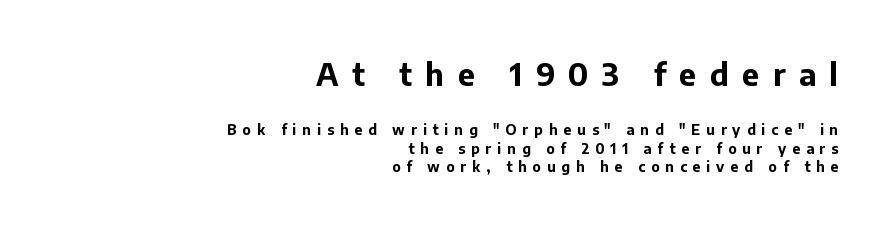
Q: Is the text bold? A: Yes.
Q: Is the text italic (slanted)? A: No, it is upright.
Q: Is the typeface a serif or a sans-serif typeface? A: Sans-serif.
Q: Is the text underlined? A: No.
Q: How is the paragraph aligned? A: Right-aligned.
Q: Is the spacing between letters normal or unusually wide? A: Unusually wide.
Q: Is the spacing between lines tight, normal or loose? A: Normal.
Q: Which block of text is set in a larger size, the first (top) or the second (bottom)? A: The first (top) one.
Q: Width (condensed, normal, or wide)? A: Normal.
Q: Stroke contrast? A: Low.
Q: x-height? A: Medium.
Q: Monospaced? A: No.
